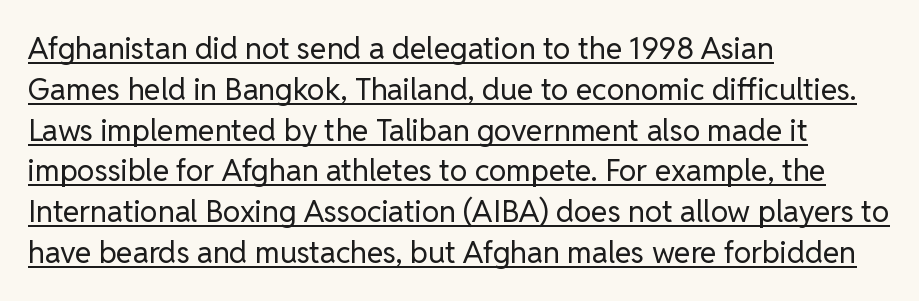
The image shows 30 px regular-weight sans-serif type, upright; set left-aligned, normal line spacing (1.36x), normal letter spacing, underlined; low stroke contrast and a medium x-height.
